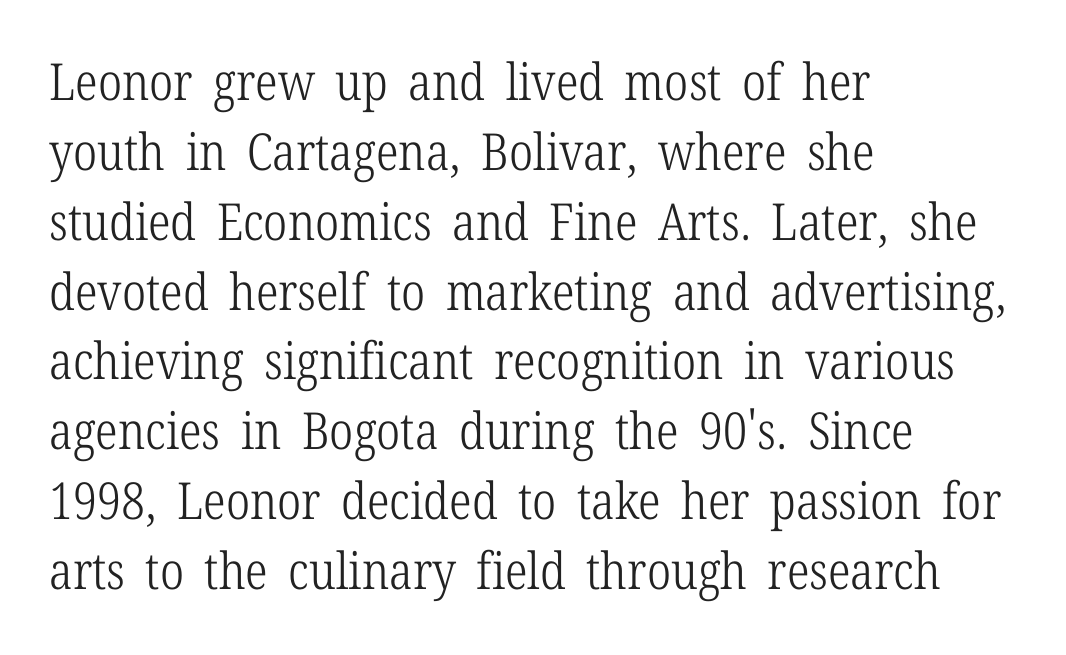
Q: Is the text bold? A: No.
Q: Is the text italic (slanted)? A: No, it is upright.
Q: Is the typeface a serif or a sans-serif typeface? A: Serif.
Q: Is the text underlined? A: No.
Q: How is the paragraph aligned? A: Left-aligned.
Q: Is the spacing between letters normal or unusually wide? A: Normal.
Q: Is the spacing between lines tight, normal or loose? A: Normal.
Q: Width (condensed, normal, or wide)? A: Condensed.
Q: Stroke contrast? A: Low.
Q: x-height? A: Medium.
Q: Monospaced? A: No.
